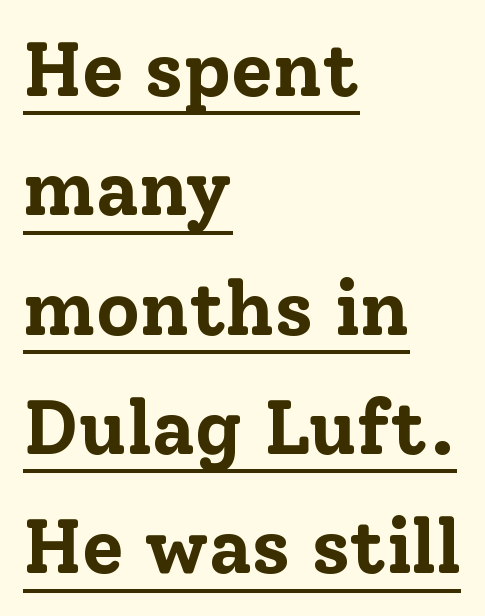
Stroke terminals: seriffed. Notice how thick the strokes are: this is what a full bold looks like. Honestly, the underline is the first thing you notice here. The designer left line spacing at the default.
